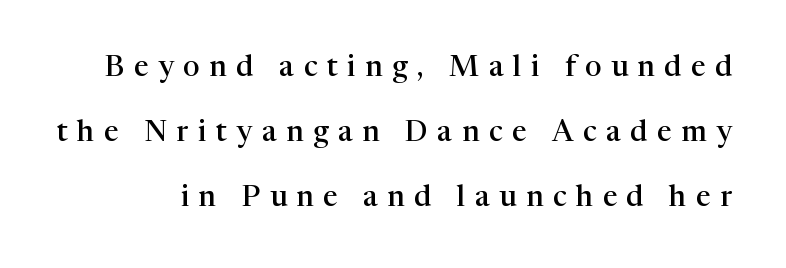
Here the glyphs are tracked loosely, breaking word shapes into spaced letters. These lines are rendered in a variable-pitch font. On the weight axis this lands at semibold, roughly 600. Does the lettering tilt? It doesn't — this is upright. The strip under each line holds only bare page.
